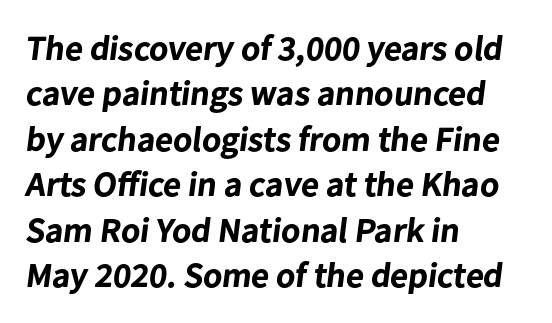
Here the designer chose a conventional face with non-uniform glyph widths. I'd describe the lettering as bold — thick and assertive. Typographically, this falls in the sans-serif category. Here the glyphs are tracked normally, forming tight word shapes. In terms of leading, this rendering sits right in the middle.
